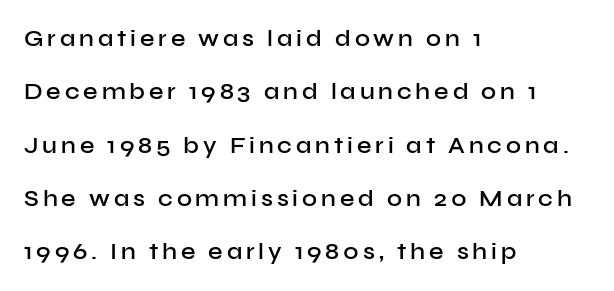
{"italic": "no", "bold": "semi", "underline": "no", "align": "left", "line_spacing": "loose", "line_spacing_ratio": 2.32, "glyph_px": 23}
